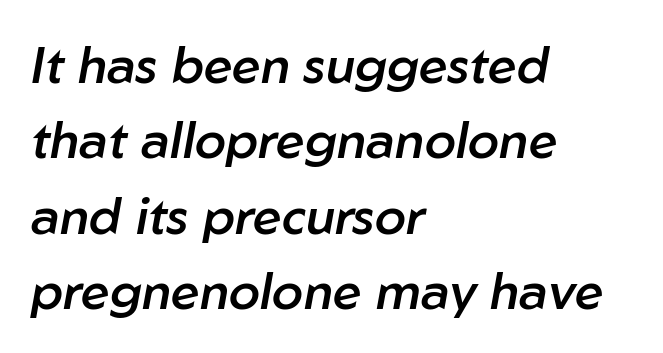
Compared with typical body copy, the letter spacing here is the same. The paragraph shown leans on its left margin. The whole block is typeset with a tilt. Here the designer chose a conventional face with non-uniform glyph widths.
